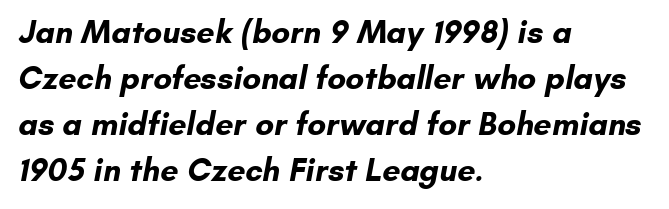
{"serif": "no", "bold": "yes", "weight": "bold", "width": "normal", "stroke_contrast": "low", "x_height": "small", "monospaced": "no", "underline": "no", "align": "left", "line_spacing": "normal", "line_spacing_ratio": 1.44, "letter_spacing": "normal", "letter_spacing_em": 0.0, "glyph_px": 32}
